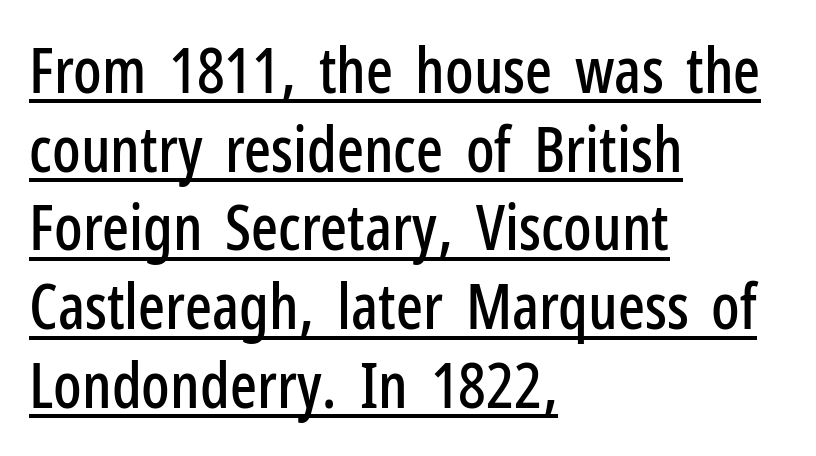
Q: Is the text italic (slanted)? A: No, it is upright.
Q: Is the typeface a serif or a sans-serif typeface? A: Sans-serif.
Q: Is the text underlined? A: Yes.
Q: How is the paragraph aligned? A: Left-aligned.
Q: Is the spacing between letters normal or unusually wide? A: Normal.
Q: Is the spacing between lines tight, normal or loose? A: Normal.
Q: Width (condensed, normal, or wide)? A: Condensed.
Q: Stroke contrast? A: Low.
Q: x-height? A: Medium.
Q: Monospaced? A: No.
